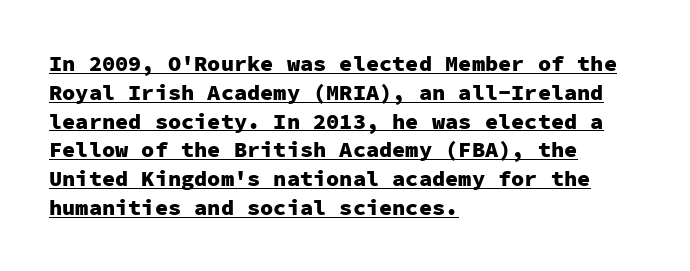
The image shows 22 px bold type, upright; set left-aligned, normal line spacing (1.31x), normal letter spacing, underlined.
